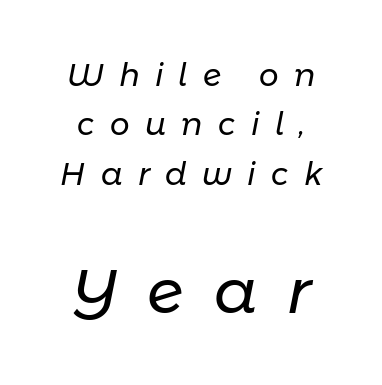
Q: Is the text bold? A: No.
Q: Is the text italic (slanted)? A: Yes, it leans right by about 11 degrees.
Q: Is the text underlined? A: No.
Q: Is the spacing between letters normal or unusually wide? A: Unusually wide.
Q: Is the spacing between lines tight, normal or loose? A: Normal.
Q: Which block of text is set in a larger size, the first (top) or the second (bottom)? A: The second (bottom) one.
Q: Width (condensed, normal, or wide)? A: Normal.
Q: Stroke contrast? A: Low.
Q: x-height? A: Medium.
Q: Monospaced? A: No.
